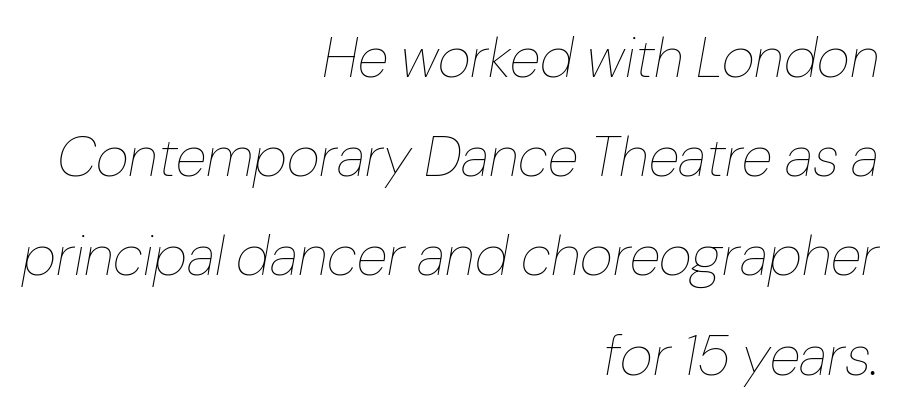
Q: Is the text bold? A: No.
Q: Is the text italic (slanted)? A: Yes, it leans right by about 10 degrees.
Q: Is the text underlined? A: No.
Q: How is the paragraph aligned? A: Right-aligned.
Q: Is the spacing between letters normal or unusually wide? A: Normal.
Q: Width (condensed, normal, or wide)? A: Normal.
Q: Stroke contrast? A: Low.
Q: x-height? A: Medium.
Q: Monospaced? A: No.
